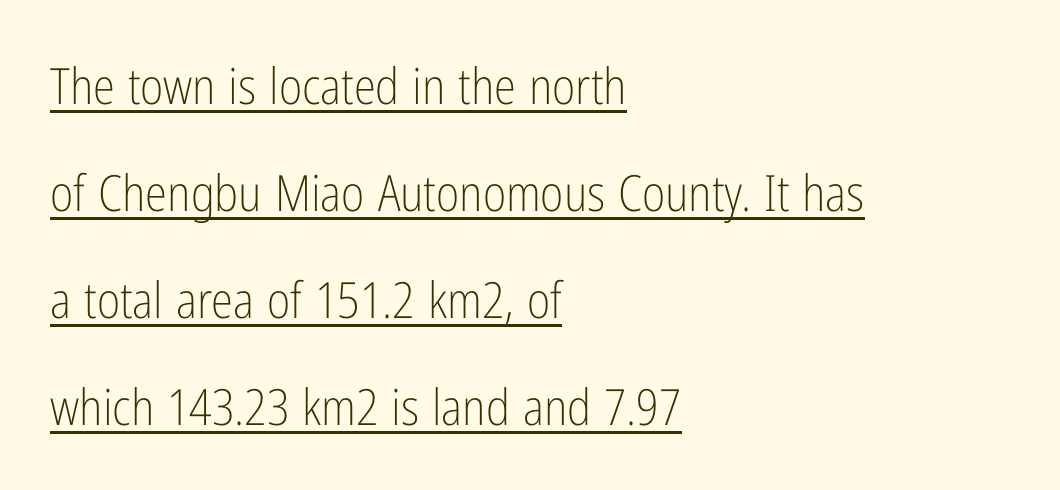
The image shows 50 px light, condensed sans-serif type, upright; set left-aligned, loose line spacing (2.14x), normal letter spacing, underlined; low stroke contrast and a medium x-height.
